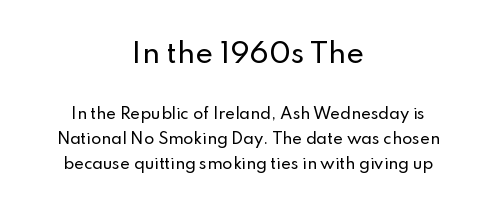
{"italic": "no", "underline": "no", "align": "center", "line_spacing": "normal", "line_spacing_ratio": 1.67, "letter_spacing": "normal", "letter_spacing_em": 0.0, "larger_block": "first", "size_ratio": 1.8, "glyph_px": 27}
